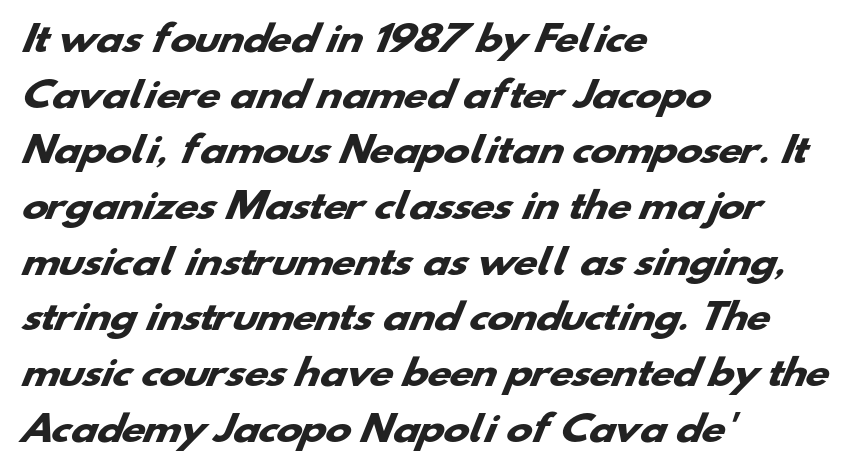
{"serif": "no", "bold": "yes", "weight": "heavy", "width": "wide", "stroke_contrast": "low", "x_height": "small", "monospaced": "no", "underline": "no", "align": "left", "line_spacing": "normal", "line_spacing_ratio": 1.59, "letter_spacing": "normal", "letter_spacing_em": 0.0, "glyph_px": 35}
